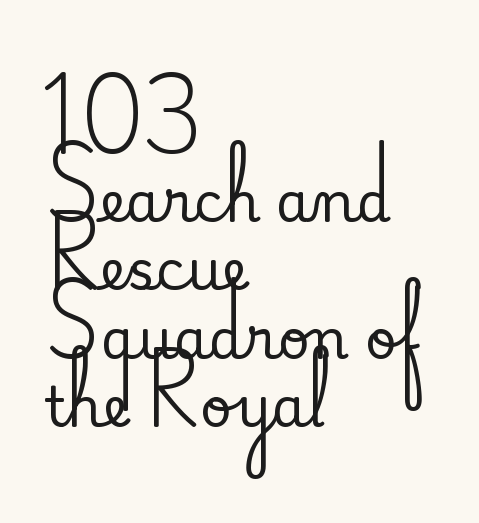
The lettering stays uniformly vertical, giving the passage a roman look. This rendering features lettering with no underline. Proportional: the letters do not fall into vertical columns. Alignment: flush left.
